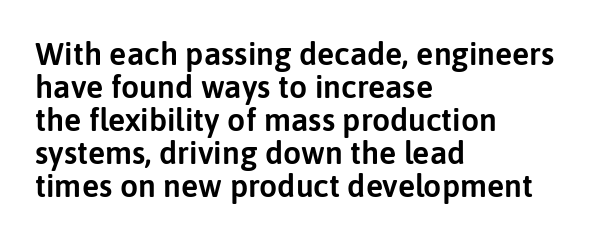
Check the space under the baseline: it is left empty. Proportional: the letters do not fall into vertical columns. A typesetter would call this zero additional tracking. These lines were composed using upright roman letters.
